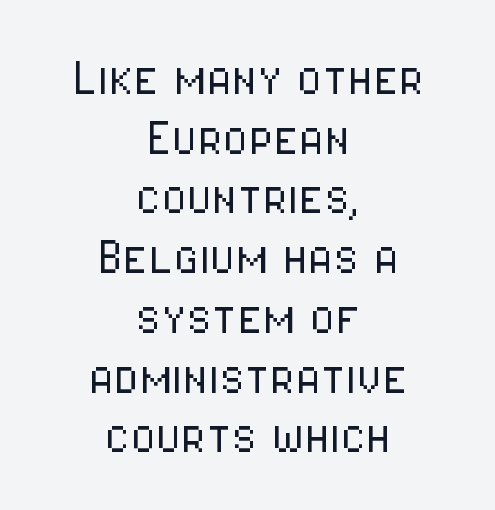
The image shows 58 px light, condensed sans-serif type, upright; set centered, tight line spacing (1.03x), normal letter spacing, not underlined; low stroke contrast and a medium x-height.
